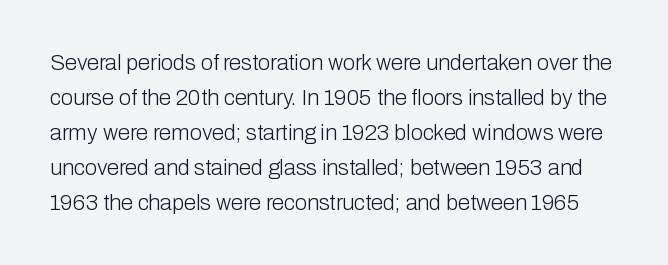
The image shows 22 px text type, upright; set normal line spacing (1.59x), normal letter spacing, not underlined.
